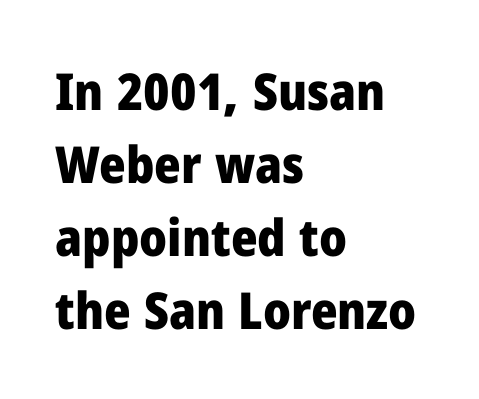
Q: Is the text bold? A: Yes.
Q: Is the text italic (slanted)? A: No, it is upright.
Q: Is the typeface a serif or a sans-serif typeface? A: Sans-serif.
Q: Is the text underlined? A: No.
Q: How is the paragraph aligned? A: Left-aligned.
Q: Is the spacing between letters normal or unusually wide? A: Normal.
Q: Is the spacing between lines tight, normal or loose? A: Normal.
Q: Width (condensed, normal, or wide)? A: Normal.
Q: Stroke contrast? A: Low.
Q: x-height? A: Medium.
Q: Monospaced? A: No.
